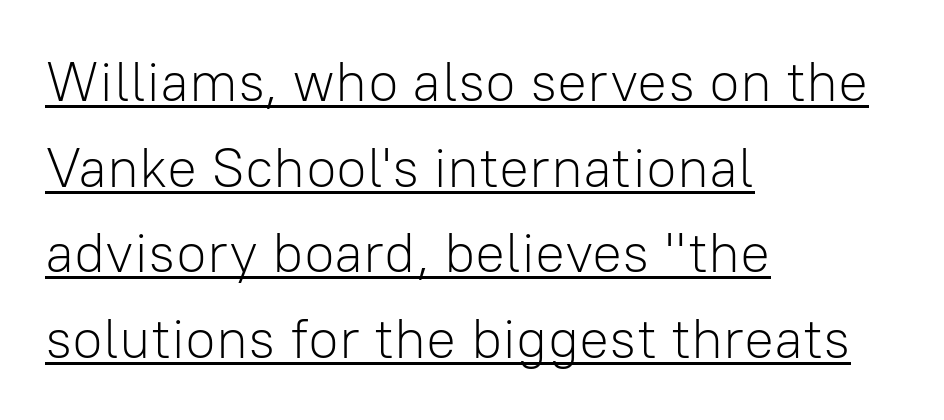
Reading down the block, your eye returns to a fixed left position each line. Spacing verdict: proportional, widths tailored to each character. The passage shown is not bold in any degree. Normally led — the rows are evenly, conventionally spaced. The designer went with a sans here, leaving each stem footless. The tracking reads as untouched default to a designer's eye.
